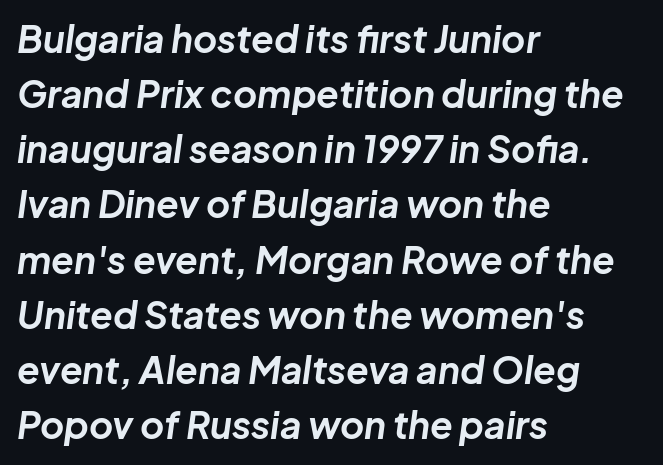
The image shows 37 px bold type, italic (leaning right); set left-aligned, normal line spacing (1.49x), normal letter spacing, not underlined; low stroke contrast and a medium x-height.
